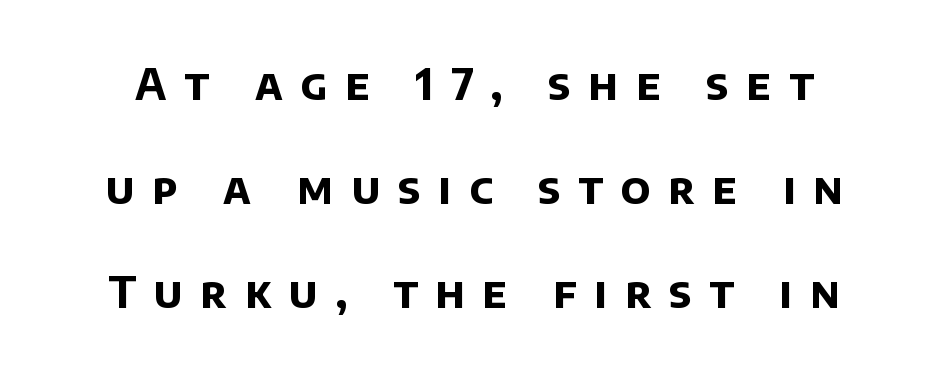
The image shows 43 px bold sans-serif type; set loose line spacing (2.42x), unusually wide letter spacing (+0.41 em), not underlined; low stroke contrast and a large x-height.
